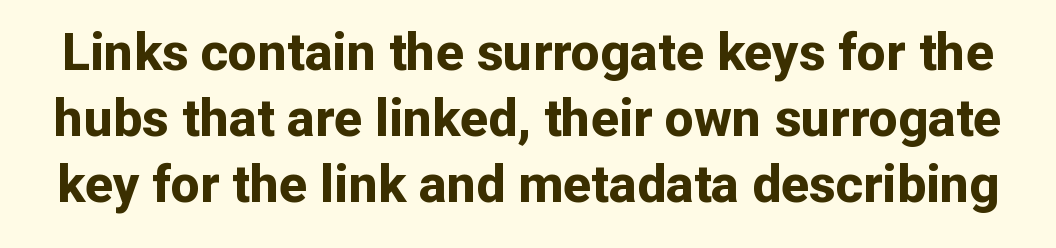
{"serif": "no", "italic": "no", "bold": "yes", "weight": "bold", "width": "normal", "stroke_contrast": "low", "x_height": "medium", "monospaced": "no", "underline": "no", "line_spacing": "normal", "line_spacing_ratio": 1.27, "letter_spacing": "normal", "letter_spacing_em": 0.0, "glyph_px": 52}
